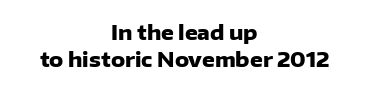
{"italic": "no", "bold": "yes", "underline": "no", "align": "center", "line_spacing": "normal", "line_spacing_ratio": 1.33, "letter_spacing": "normal", "letter_spacing_em": 0.0, "glyph_px": 20}
